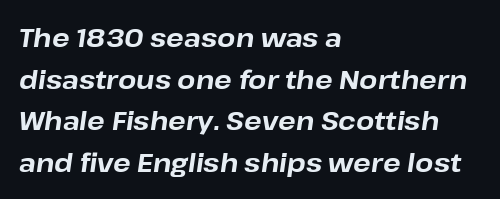
Q: Is the text bold? A: Yes.
Q: Is the text italic (slanted)? A: Yes, it leans right by about 8 degrees.
Q: Is the text underlined? A: No.
Q: How is the paragraph aligned? A: Left-aligned.
Q: Is the spacing between letters normal or unusually wide? A: Normal.
Q: Is the spacing between lines tight, normal or loose? A: Normal.
